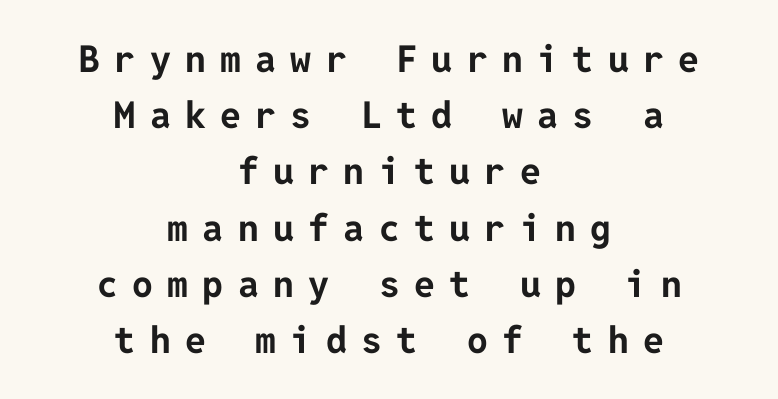
The passage shown is typeset with a sans-serif family. The face used here is rendered with a markedly widened letterfit. Leading: standard. Upright lettering throughout. Quick note: underline off. The paragraph has two soft edges and a firm central axis.
